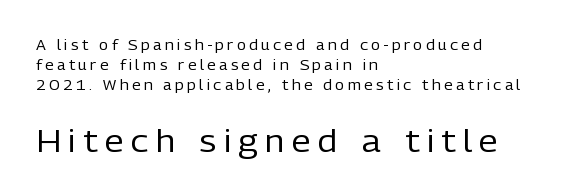
{"serif": "no", "italic": "no", "bold": "no", "weight": "regular", "width": "normal", "stroke_contrast": "low", "x_height": "medium", "monospaced": "no", "underline": "no", "align": "left", "line_spacing": "normal", "line_spacing_ratio": 1.44, "letter_spacing": "wide", "letter_spacing_em": 0.24, "larger_block": "second", "size_ratio": 2.21, "glyph_px": 31}
